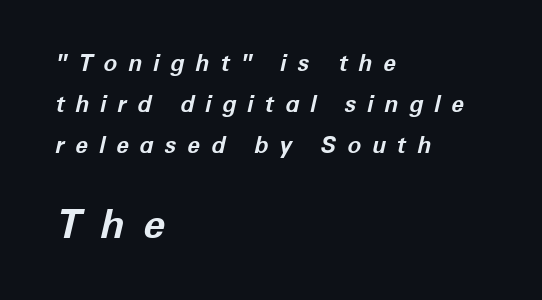
The rendering uses a bold face; every stroke is thick and dark. Glyph-to-glyph distance is far greater than everyday printed text. Descenders hang freely into open space. The whole block is typeset with a tilt. If you drew a ruler down the left edge, every line would touch it.
